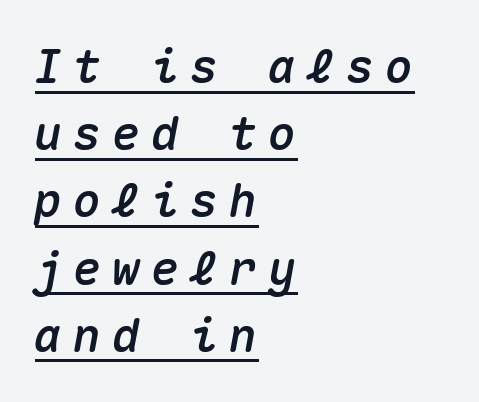
Every character here occupies the same horizontal width, giving the sample a typewriter-like rhythm. The paragraph has a hard left edge and a soft right edge. This block has exactly the height ordinary leading produces. This sample uses expanded letter spacing, leaving extra air between glyphs.
